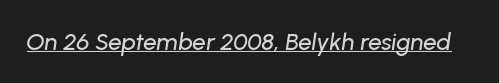
The image shows 24 px text type, italic (leaning right); set normal letter spacing, underlined.
